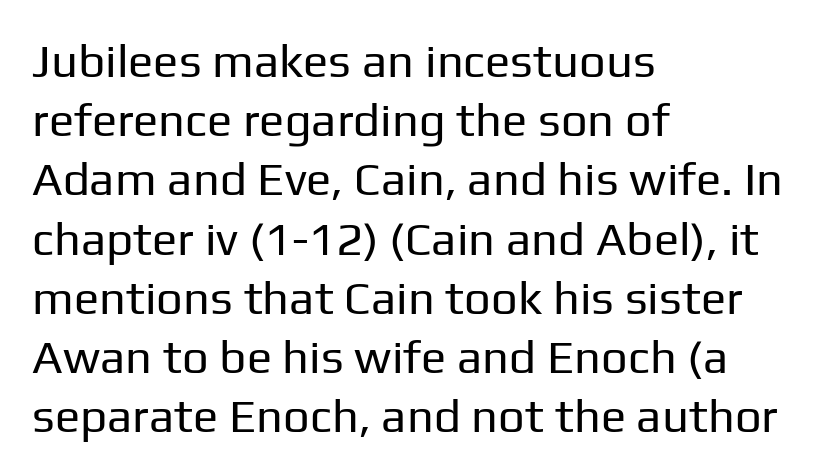
The image shows 47 px regular-weight sans-serif type, upright; set left-aligned, normal line spacing (1.26x), normal letter spacing, not underlined; low stroke contrast and a medium x-height.
